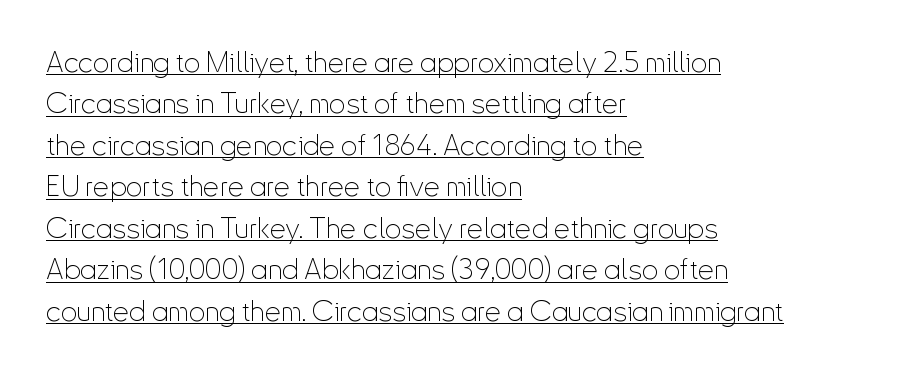
Q: Is the text bold? A: No.
Q: Is the text italic (slanted)? A: No, it is upright.
Q: Is the typeface a serif or a sans-serif typeface? A: Sans-serif.
Q: Is the text underlined? A: Yes.
Q: How is the paragraph aligned? A: Left-aligned.
Q: Is the spacing between letters normal or unusually wide? A: Normal.
Q: Is the spacing between lines tight, normal or loose? A: Normal.
Q: Width (condensed, normal, or wide)? A: Condensed.
Q: Stroke contrast? A: Low.
Q: x-height? A: Small.
Q: Monospaced? A: No.
